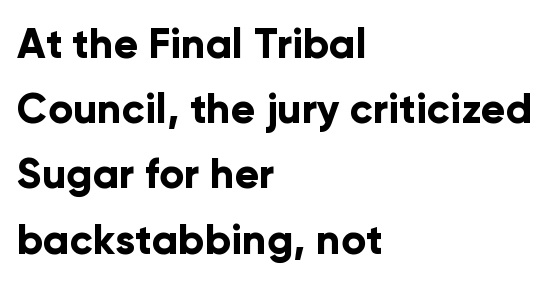
The image shows 41 px bold sans-serif type, upright; set left-aligned, normal line spacing (1.59x), normal letter spacing, not underlined; low stroke contrast and a medium x-height.
